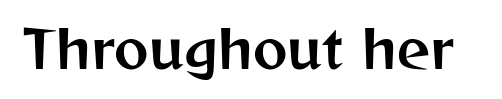
The image shows 52 px sans-serif type, upright; set normal letter spacing, not underlined; medium stroke contrast and a medium x-height.
